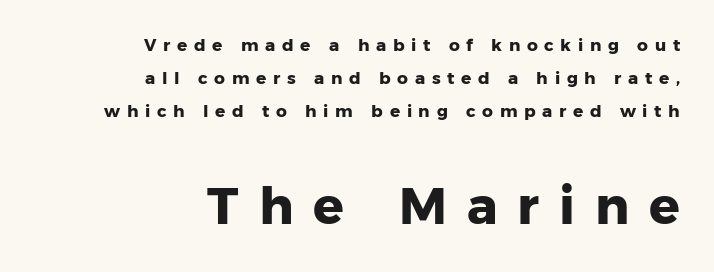
The image shows 51 px heavy sans-serif type, upright; set right-aligned, loose line spacing (1.95x), unusually wide letter spacing (+0.39 em), not underlined; the second (bottom) block is 3.0x larger; low stroke contrast and a medium x-height.
